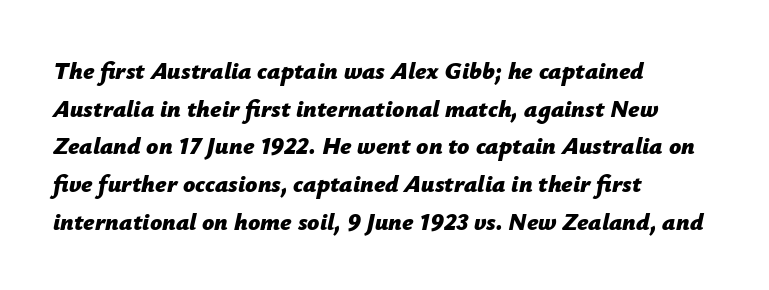
Q: Is the text bold? A: Yes.
Q: Is the text italic (slanted)? A: Yes, it leans right by about 12 degrees.
Q: Is the text underlined? A: No.
Q: How is the paragraph aligned? A: Left-aligned.
Q: Is the spacing between letters normal or unusually wide? A: Normal.
Q: Is the spacing between lines tight, normal or loose? A: Normal.
